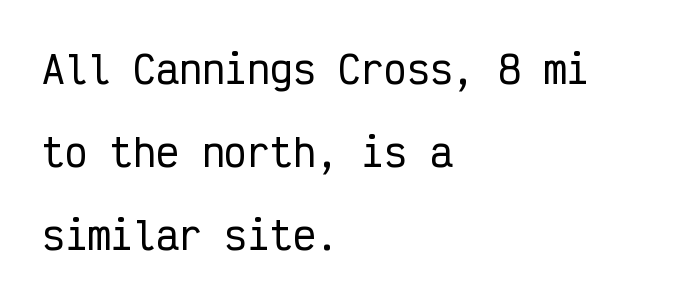
The image shows 38 px condensed sans-serif type, upright, monospaced; set left-aligned, loose line spacing (2.19x), normal letter spacing, not underlined; low stroke contrast and a medium x-height.
